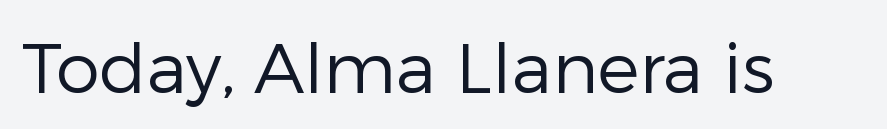
{"serif": "no", "italic": "no", "bold": "no", "weight": "regular", "width": "normal", "stroke_contrast": "low", "x_height": "medium", "monospaced": "no", "underline": "no", "letter_spacing": "normal", "letter_spacing_em": 0.0, "glyph_px": 70}
